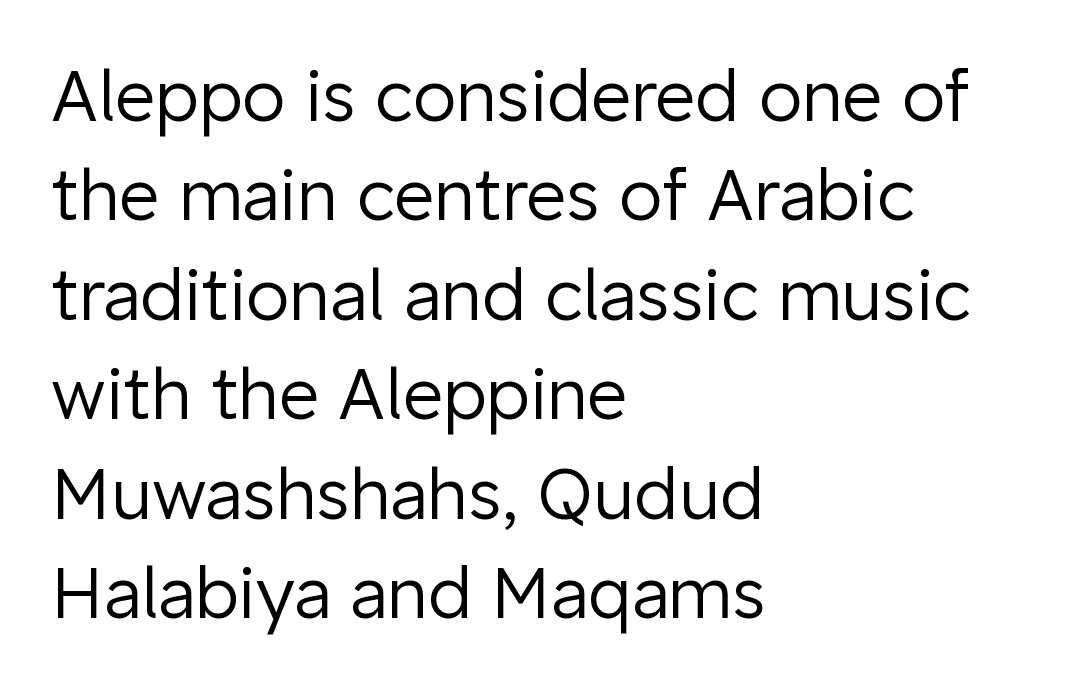
Weight: not bold — regular or lighter. Compared with typical paragraphs, the rows here are spaced about the same. To sum up the face: it is a sans, with no serifs. Leftover space on each line is placed entirely after the last word. Characters follow at the spacing the type designer built in.
